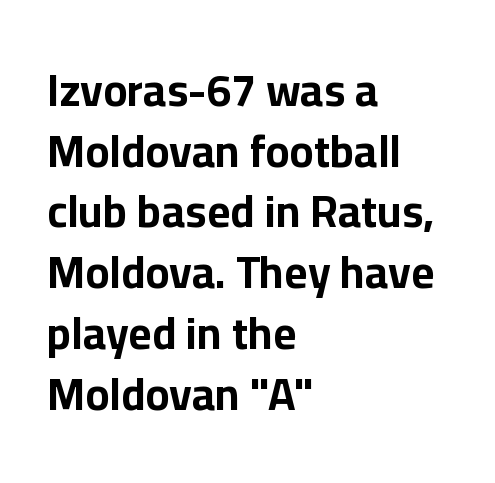
Q: Is the text bold? A: Yes.
Q: Is the text italic (slanted)? A: No, it is upright.
Q: Is the typeface a serif or a sans-serif typeface? A: Sans-serif.
Q: Is the text underlined? A: No.
Q: How is the paragraph aligned? A: Left-aligned.
Q: Is the spacing between letters normal or unusually wide? A: Normal.
Q: Is the spacing between lines tight, normal or loose? A: Normal.
Q: Width (condensed, normal, or wide)? A: Normal.
Q: Stroke contrast? A: Low.
Q: x-height? A: Medium.
Q: Monospaced? A: No.
